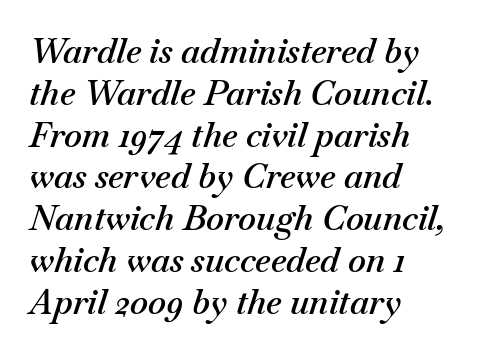
{"italic": "yes", "lean": "right", "slant_degrees": 18, "bold": "semi", "weight": "semibold", "width": "normal", "stroke_contrast": "medium", "x_height": "small", "monospaced": "no", "underline": "no", "align": "left", "line_spacing_ratio": 1.23, "letter_spacing": "normal", "letter_spacing_em": 0.0, "glyph_px": 34}
